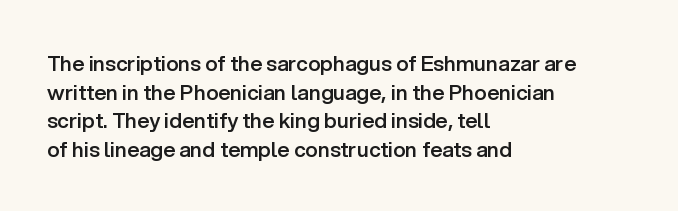
The image shows 21 px text type, upright; set left-aligned, normal line spacing (1.36x), normal letter spacing, not underlined.
